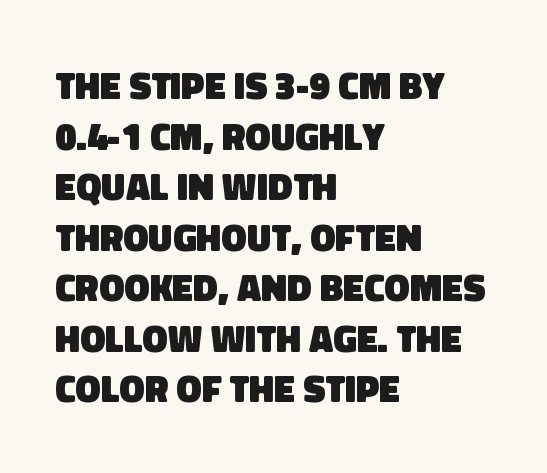
Note the varied advance widths — an 'i' is clearly narrower than an 'm'. The rendering shows plain stroke endings on the letterforms — a sans-serif design. Glyph-to-glyph distance matches everyday printed text. Line spacing here is normal. The string is rendered with underlining switched off. The characters look thick and weighty, a clear bold.
